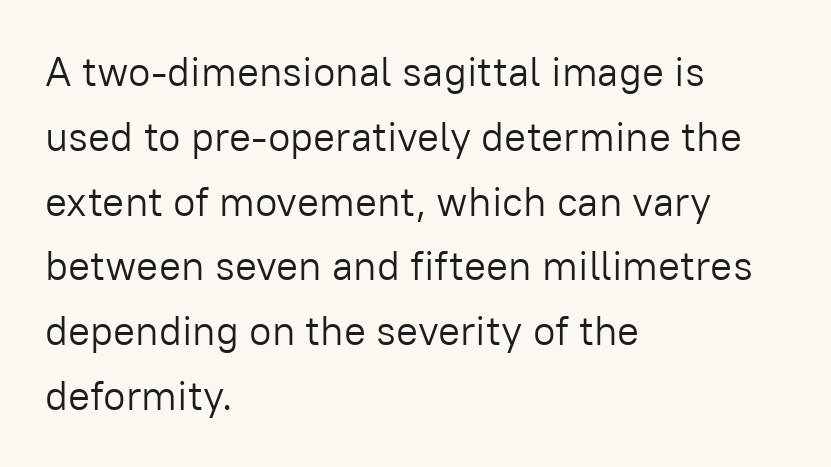
{"serif": "no", "italic": "no", "bold": "no", "weight": "light", "width": "normal", "stroke_contrast": "low", "x_height": "medium", "monospaced": "no", "underline": "no", "align": "left", "line_spacing": "normal", "line_spacing_ratio": 1.58, "letter_spacing": "normal", "letter_spacing_em": 0.0, "glyph_px": 41}
